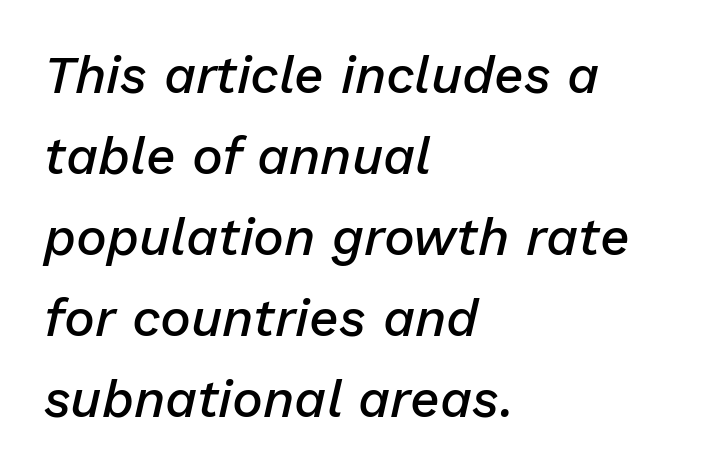
{"italic": "yes", "lean": "right", "slant_degrees": 13, "bold": "semi", "weight": "semibold", "width": "normal", "stroke_contrast": "low", "x_height": "medium", "monospaced": "no", "underline": "no", "align": "left", "line_spacing": "normal", "line_spacing_ratio": 1.56, "letter_spacing": "normal", "letter_spacing_em": 0.0, "glyph_px": 52}
